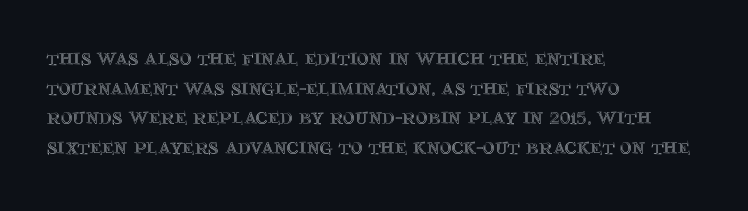
Descenders are the only things crossing below the line. A classic flush-left, rag-right setting is used for this passage. Upright lettering throughout. Quick note: interline space is typical. Letter spacing: default.
